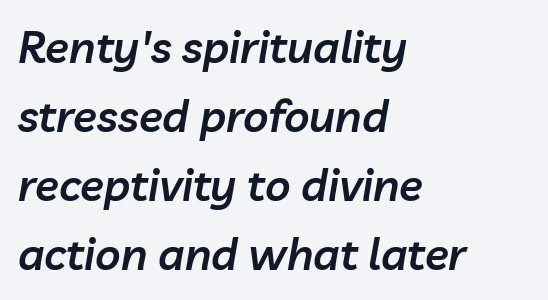
Line beginnings align vertically; line endings do not. No extra tracking has been applied to these lines. The glyphs look as if they've been sheared to an angle. Nobody drew a line under any word here. This sample has the flowing, uneven cadence of proportional lettering. Look at the stroke-to-counter ratio: somewhat heavy, a semibold.
